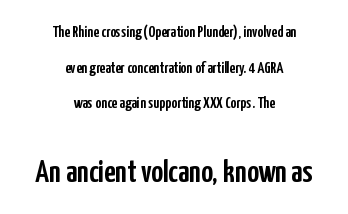
Q: Is the text italic (slanted)? A: No, it is upright.
Q: Is the typeface a serif or a sans-serif typeface? A: Sans-serif.
Q: Is the text underlined? A: No.
Q: How is the paragraph aligned? A: Centered.
Q: Is the spacing between letters normal or unusually wide? A: Normal.
Q: Is the spacing between lines tight, normal or loose? A: Loose.
Q: Which block of text is set in a larger size, the first (top) or the second (bottom)? A: The second (bottom) one.
Q: Width (condensed, normal, or wide)? A: Condensed.
Q: Stroke contrast? A: Low.
Q: x-height? A: Medium.
Q: Monospaced? A: No.
